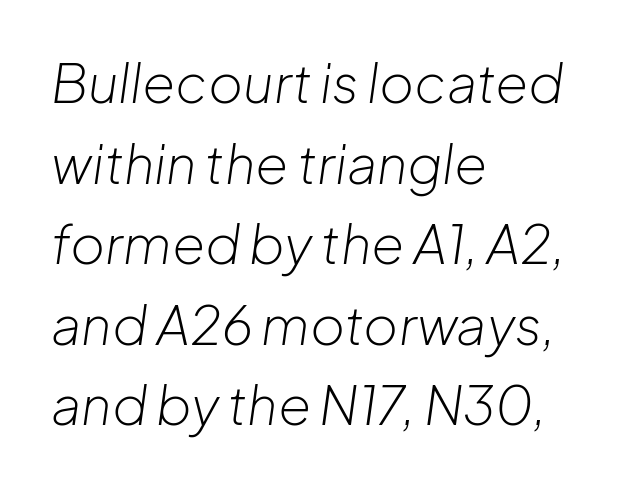
Teacher's note: observe the even left margin — that is flush-left alignment. Weight: in the light-to-regular range. Words float on clear page, feet unadorned. No extra tracking has been applied to these lines. Emphasis-style slanted type is in use.
